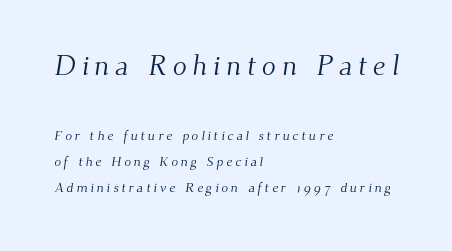
The image shows 29 px light serif type; set left-aligned, line spacing 1.83x, unusually wide letter spacing (+0.2 em), not underlined; the first (top) block is 2.07x larger; medium stroke contrast and a small x-height.
